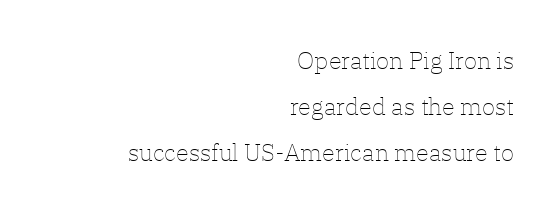
Between one letter and the next there's only the usual sliver of space. Plain, unruled lines of type. Which margin do the lines hug? The right one — the left edge is uneven. Weight: in the light-to-regular range. Every character sits straight up, as roman type does. Compared with typical paragraphs, the rows here are farther apart.
